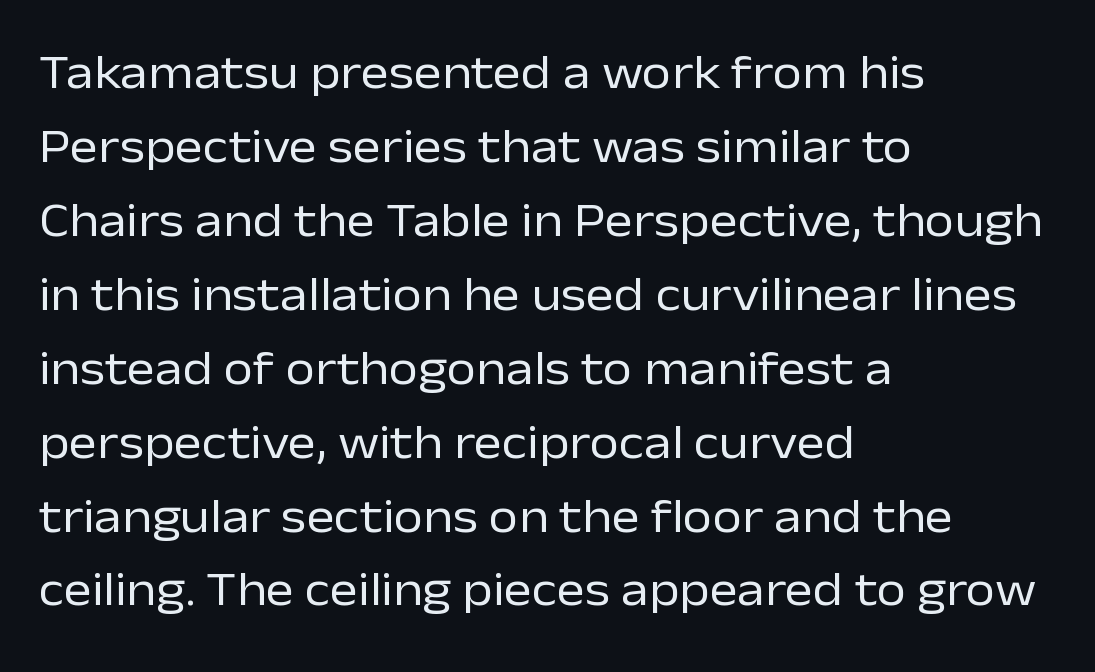
{"serif": "no", "italic": "no", "bold": "no", "weight": "regular", "width": "normal", "stroke_contrast": "low", "x_height": "medium", "monospaced": "no", "underline": "no", "align": "left", "line_spacing": "normal", "line_spacing_ratio": 1.54, "letter_spacing": "normal", "letter_spacing_em": 0.0, "glyph_px": 48}
